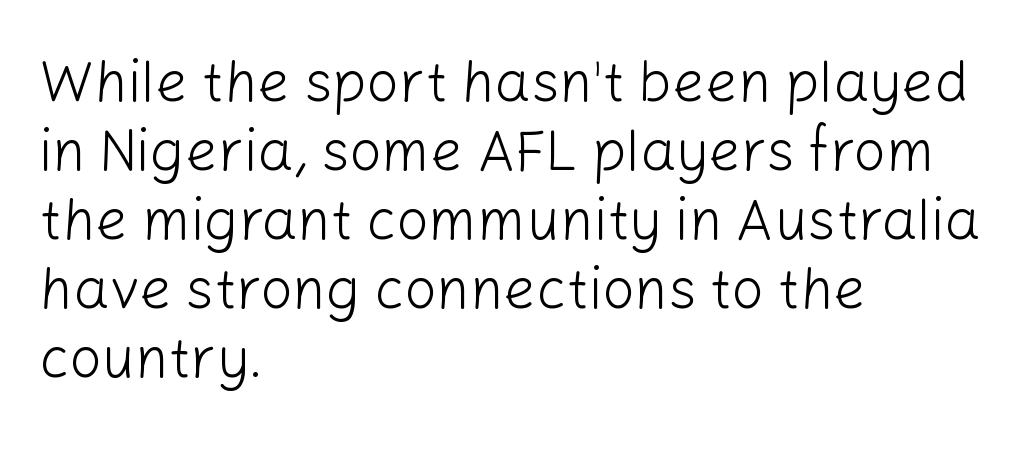
{"serif": "no", "italic": "no", "bold": "no", "weight": "light", "width": "normal", "stroke_contrast": "low", "x_height": "medium", "monospaced": "no", "underline": "no", "align": "left", "line_spacing_ratio": 1.21, "letter_spacing": "normal", "letter_spacing_em": 0.0, "glyph_px": 57}
